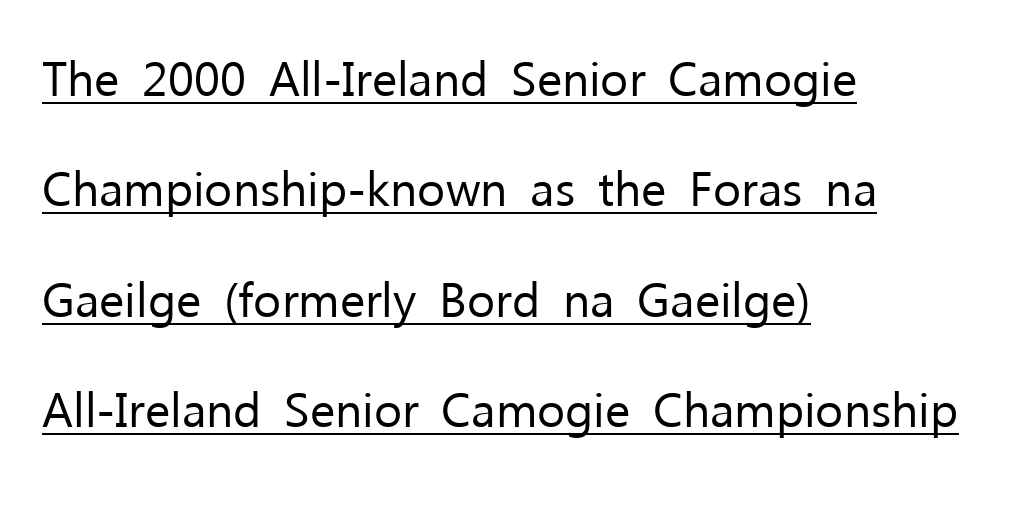
Is there any slant? The stems are plumb. The weight would be labelled regular, book, light, or lighter still. Nobody touched the tracking dial on this one. What's the leading like? Stretched, with rows far apart. This is underlined copy, the kind a proofreader might mark for attention.
